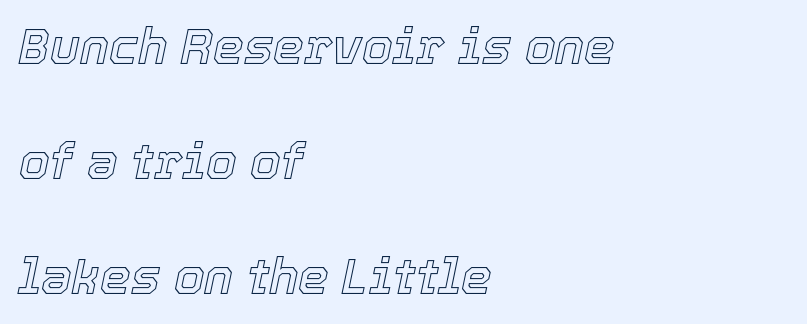
{"italic": "yes", "lean": "right", "slant_degrees": 12, "width": "normal", "x_height": "medium", "monospaced": "no", "underline": "no", "align": "left", "line_spacing": "loose", "line_spacing_ratio": 2.35, "letter_spacing": "normal", "letter_spacing_em": 0.0, "glyph_px": 49}
